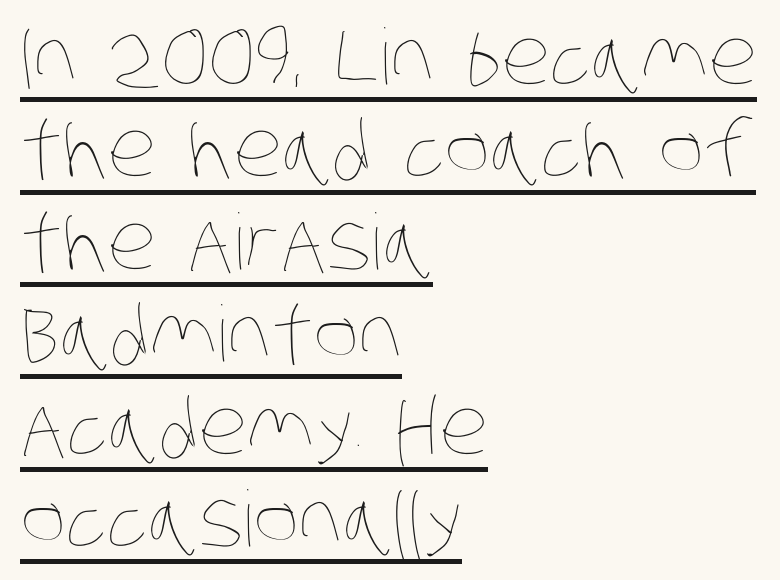
Q: Is the text bold? A: No.
Q: Is the text underlined? A: Yes.
Q: How is the paragraph aligned? A: Left-aligned.
Q: Is the spacing between letters normal or unusually wide? A: Normal.
Q: Width (condensed, normal, or wide)? A: Condensed.
Q: Stroke contrast? A: Low.
Q: x-height? A: Large.
Q: Monospaced? A: No.
